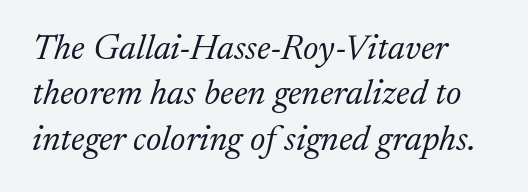
Q: Is the text bold? A: No.
Q: Is the text italic (slanted)? A: Yes, it leans right by about 17 degrees.
Q: Is the typeface a serif or a sans-serif typeface? A: Serif.
Q: Is the text underlined? A: No.
Q: How is the paragraph aligned? A: Left-aligned.
Q: Is the spacing between letters normal or unusually wide? A: Normal.
Q: Is the spacing between lines tight, normal or loose? A: Normal.
Q: Width (condensed, normal, or wide)? A: Normal.
Q: Stroke contrast? A: Low.
Q: x-height? A: Medium.
Q: Monospaced? A: No.
